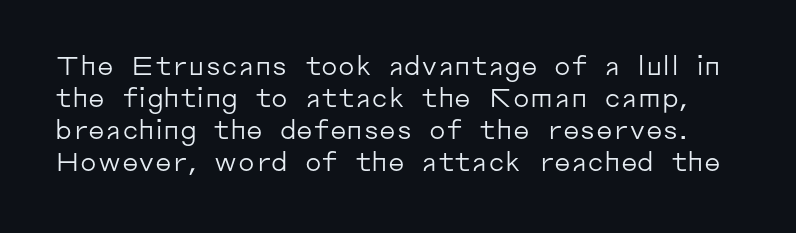
{"italic": "no", "bold": "no", "underline": "no", "line_spacing_ratio": 1.23, "letter_spacing": "normal", "letter_spacing_em": 0.0, "glyph_px": 26}
